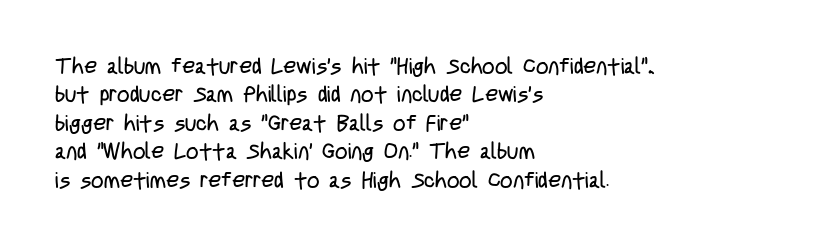
Q: Is the text bold? A: No.
Q: Is the text italic (slanted)? A: No, it is upright.
Q: Is the text underlined? A: No.
Q: How is the paragraph aligned? A: Left-aligned.
Q: Is the spacing between letters normal or unusually wide? A: Normal.
Q: Is the spacing between lines tight, normal or loose? A: Normal.
